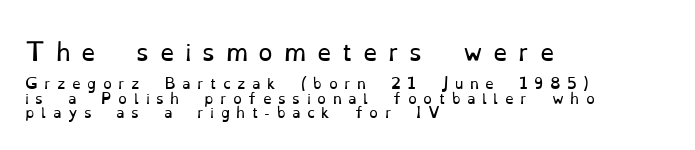
The image shows 23 px text type, upright; set left-aligned, tight line spacing (1.04x), unusually wide letter spacing (+0.46 em), not underlined; the first (top) block is 1.64x larger.
